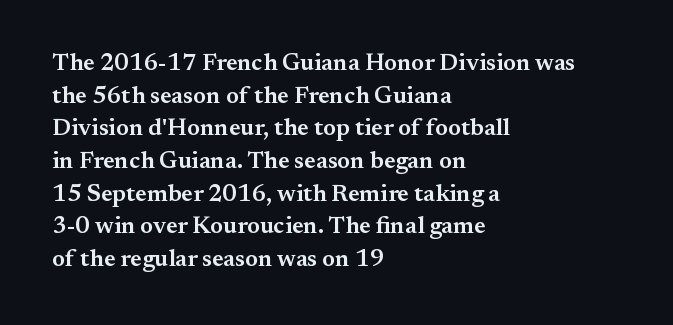
One glance says typical: line gaps are just what's usual. Tracking value appears to be zero — textbook default spacing. Tall strokes in this sample are plumb rather than angled. Firm but not heavy-handed strokes: this text is semibold.
